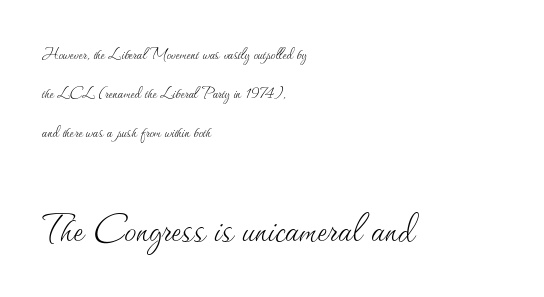
The image shows 48 px thin type; set left-aligned, loose line spacing (2.06x), normal letter spacing, not underlined; the second (bottom) block is 2.53x larger; medium stroke contrast and a small x-height.
